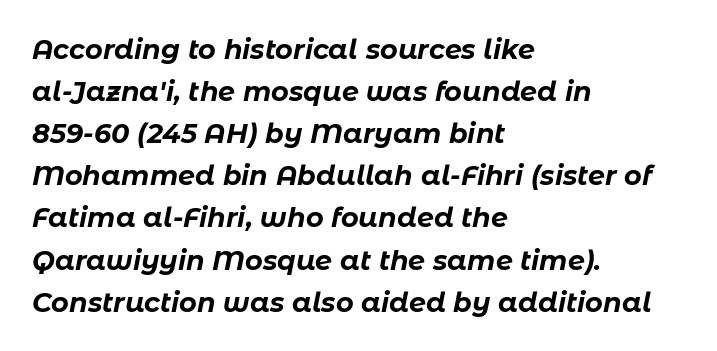
{"italic": "yes", "lean": "right", "slant_degrees": 11, "bold": "yes", "underline": "no", "align": "left", "line_spacing": "normal", "line_spacing_ratio": 1.56, "letter_spacing": "normal", "letter_spacing_em": 0.0, "glyph_px": 27}
